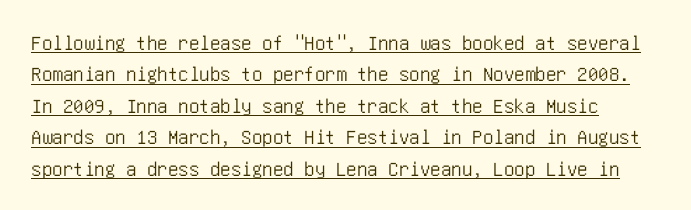
Honestly, the row spacing looks completely unremarkable. No extra tracking has been applied to these lines. Upright lettering throughout. Compared with undecorated copy, this sample adds a rule below the words.
